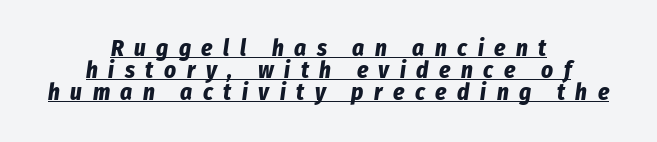
{"italic": "yes", "lean": "right", "slant_degrees": 8, "bold": "yes", "underline": "yes", "align": "center", "line_spacing": "tight", "line_spacing_ratio": 0.96, "letter_spacing": "wide", "letter_spacing_em": 0.46, "glyph_px": 23}
